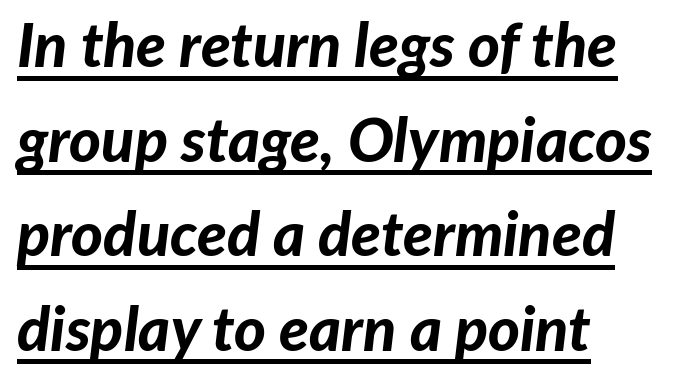
Q: Is the text bold? A: Yes.
Q: Is the text italic (slanted)? A: Yes, it leans right by about 7 degrees.
Q: Is the text underlined? A: Yes.
Q: How is the paragraph aligned? A: Left-aligned.
Q: Is the spacing between letters normal or unusually wide? A: Normal.
Q: Is the spacing between lines tight, normal or loose? A: Normal.
Q: Width (condensed, normal, or wide)? A: Normal.
Q: Stroke contrast? A: Low.
Q: x-height? A: Medium.
Q: Monospaced? A: No.
